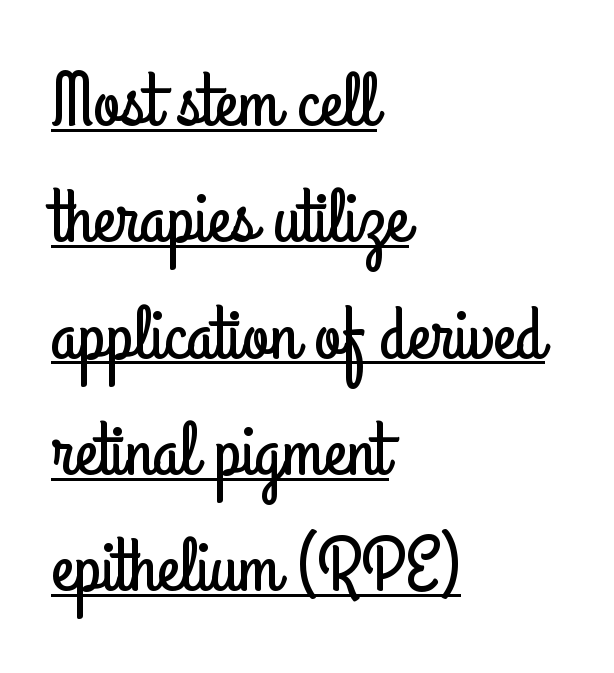
Q: Is the typeface a serif or a sans-serif typeface? A: Sans-serif.
Q: Is the text underlined? A: Yes.
Q: How is the paragraph aligned? A: Left-aligned.
Q: Is the spacing between letters normal or unusually wide? A: Normal.
Q: Is the spacing between lines tight, normal or loose? A: Normal.
Q: Width (condensed, normal, or wide)? A: Condensed.
Q: Stroke contrast? A: Low.
Q: x-height? A: Small.
Q: Monospaced? A: No.
